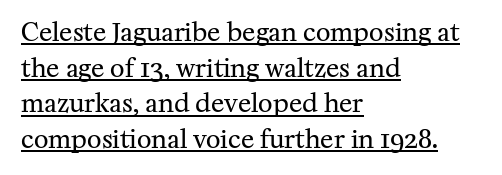
The image shows 25 px text type, upright; set left-aligned, normal line spacing (1.43x), normal letter spacing, underlined.
